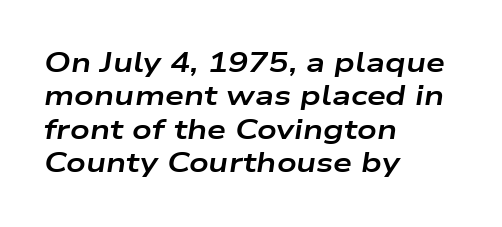
The image shows 27 px bold type, italic (leaning right); set left-aligned, line spacing 1.24x, normal letter spacing, not underlined.
